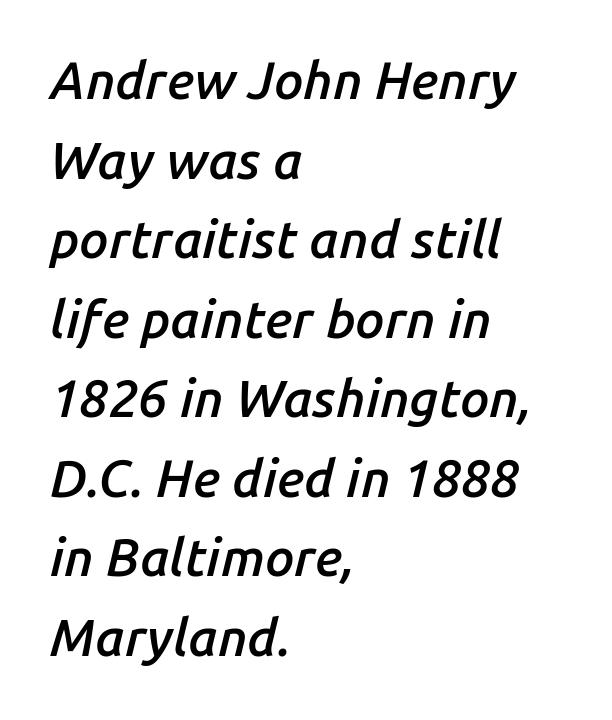
Q: Is the text bold? A: Semi-bold.
Q: Is the text italic (slanted)? A: Yes, it leans right by about 14 degrees.
Q: Is the text underlined? A: No.
Q: How is the paragraph aligned? A: Left-aligned.
Q: Is the spacing between letters normal or unusually wide? A: Normal.
Q: Is the spacing between lines tight, normal or loose? A: Normal.
Q: Width (condensed, normal, or wide)? A: Normal.
Q: Stroke contrast? A: Low.
Q: x-height? A: Medium.
Q: Monospaced? A: No.
